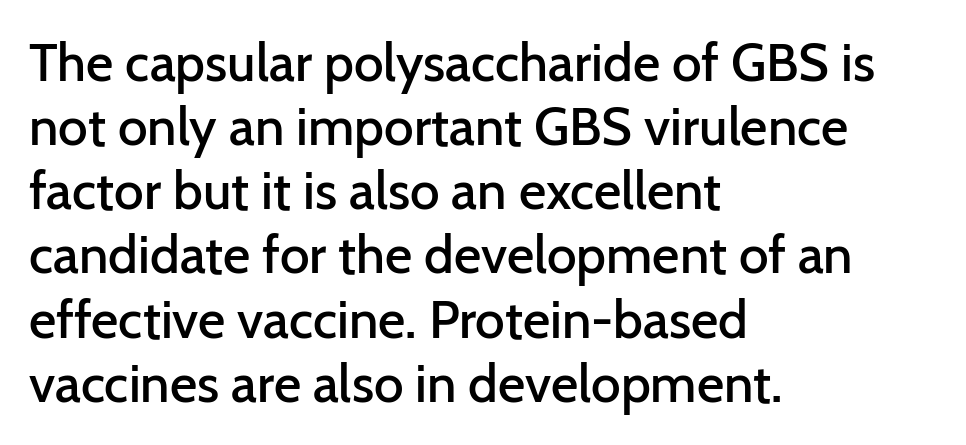
{"serif": "no", "italic": "no", "bold": "semi", "weight": "semibold", "width": "normal", "stroke_contrast": "low", "x_height": "medium", "monospaced": "no", "underline": "no", "align": "left", "line_spacing_ratio": 1.21, "letter_spacing": "normal", "letter_spacing_em": 0.0, "glyph_px": 53}
